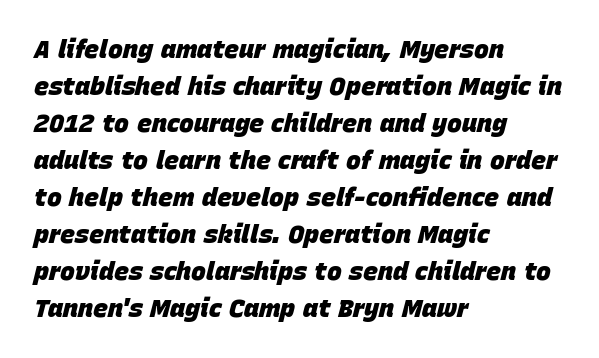
Q: Is the text bold? A: Yes.
Q: Is the text italic (slanted)? A: Yes, it leans right by about 15 degrees.
Q: Is the text underlined? A: No.
Q: How is the paragraph aligned? A: Left-aligned.
Q: Is the spacing between letters normal or unusually wide? A: Normal.
Q: Is the spacing between lines tight, normal or loose? A: Normal.
